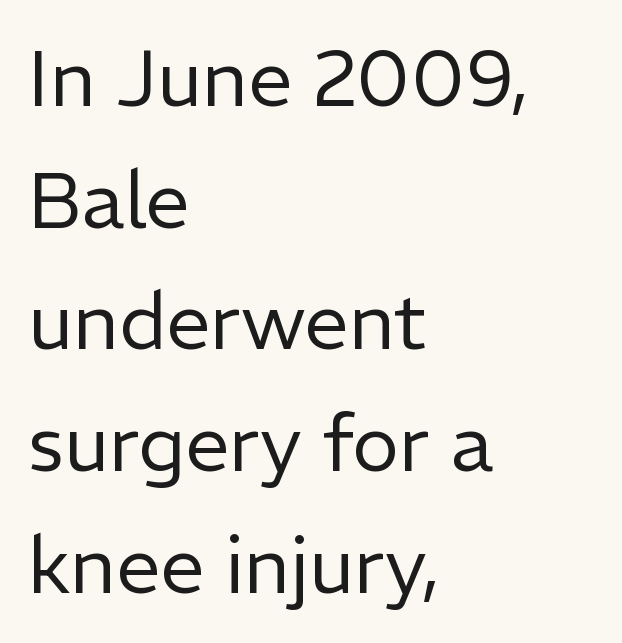
The image shows 79 px regular-weight sans-serif type, upright; set left-aligned, normal line spacing (1.54x), normal letter spacing, not underlined; low stroke contrast and a medium x-height.
